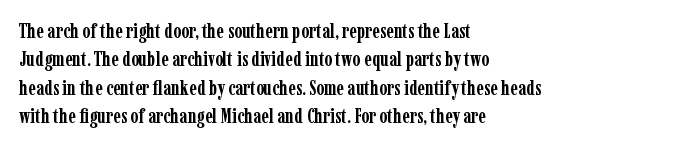
{"italic": "no", "bold": "yes", "underline": "no", "align": "left", "line_spacing": "normal", "line_spacing_ratio": 1.42, "letter_spacing": "normal", "letter_spacing_em": 0.0, "glyph_px": 20}
